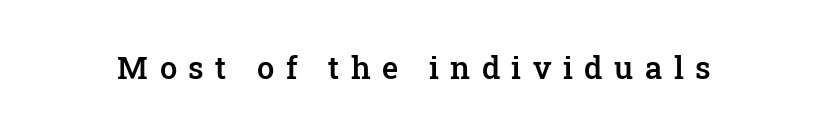
{"serif": "yes", "italic": "no", "bold": "semi", "weight": "semibold", "width": "normal", "stroke_contrast": "low", "x_height": "medium", "monospaced": "no", "underline": "no", "letter_spacing": "wide", "letter_spacing_em": 0.37, "glyph_px": 31}
